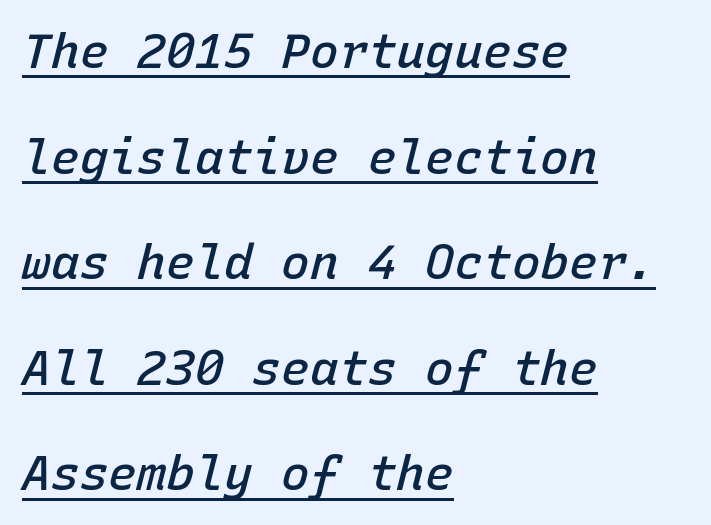
The image shows 48 px semibold type, italic (leaning right), monospaced; set left-aligned, loose line spacing (2.2x), normal letter spacing, underlined; low stroke contrast and a medium x-height.
